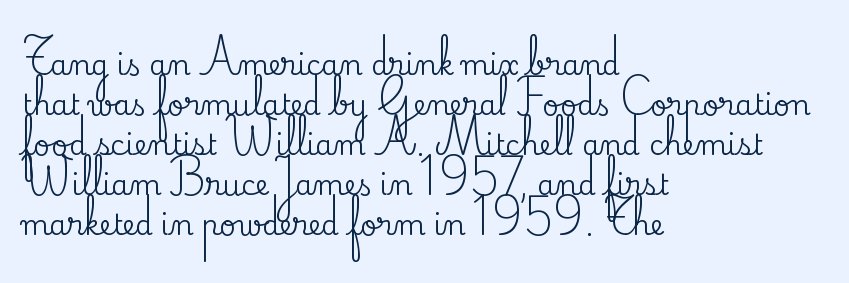
Q: Is the text italic (slanted)? A: No, it is upright.
Q: Is the typeface a serif or a sans-serif typeface? A: Serif.
Q: Is the text underlined? A: No.
Q: How is the paragraph aligned? A: Left-aligned.
Q: Is the spacing between letters normal or unusually wide? A: Normal.
Q: Is the spacing between lines tight, normal or loose? A: Normal.
Q: Width (condensed, normal, or wide)? A: Normal.
Q: Stroke contrast? A: Medium.
Q: x-height? A: Small.
Q: Monospaced? A: No.
